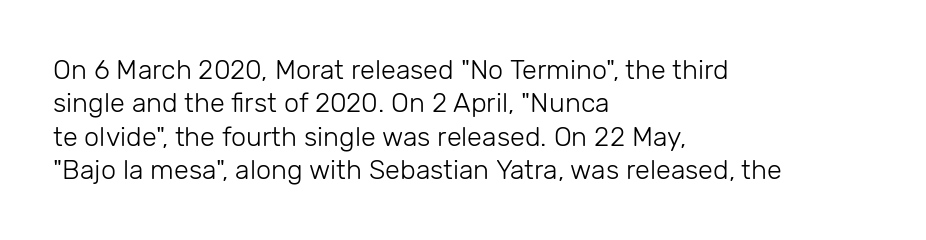
Q: Is the text bold? A: No.
Q: Is the text italic (slanted)? A: No, it is upright.
Q: Is the text underlined? A: No.
Q: How is the paragraph aligned? A: Left-aligned.
Q: Is the spacing between letters normal or unusually wide? A: Normal.
